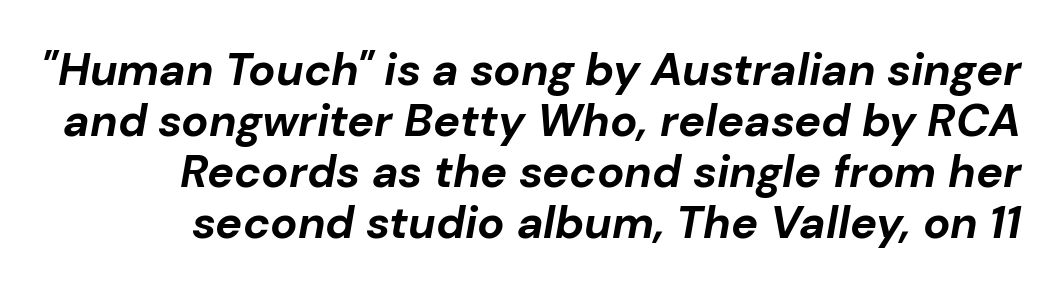
The image shows 45 px bold type, italic (leaning right); set tight line spacing (1.13x), normal letter spacing, not underlined; low stroke contrast and a medium x-height.
